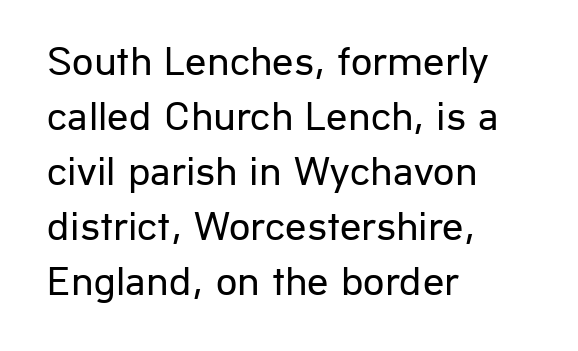
{"serif": "no", "italic": "no", "bold": "no", "weight": "regular", "width": "normal", "stroke_contrast": "low", "x_height": "medium", "monospaced": "no", "underline": "no", "align": "left", "line_spacing": "normal", "line_spacing_ratio": 1.31, "letter_spacing": "normal", "letter_spacing_em": 0.0, "glyph_px": 42}
